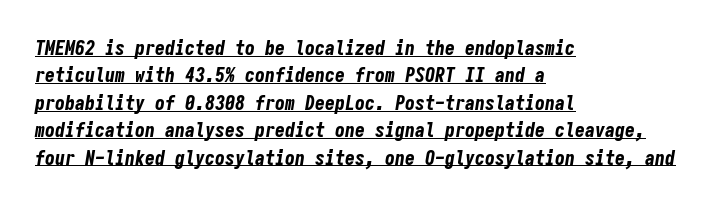
{"italic": "yes", "lean": "right", "slant_degrees": 9, "bold": "yes", "underline": "yes", "align": "left", "line_spacing": "normal", "line_spacing_ratio": 1.37, "letter_spacing": "normal", "letter_spacing_em": 0.0, "glyph_px": 20}
